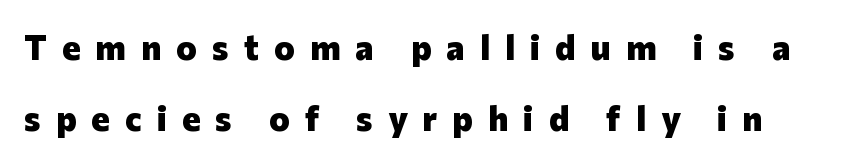
The image shows 35 px heavy sans-serif type, upright; set loose line spacing (2.04x), unusually wide letter spacing (+0.43 em), not underlined; low stroke contrast and a medium x-height.
